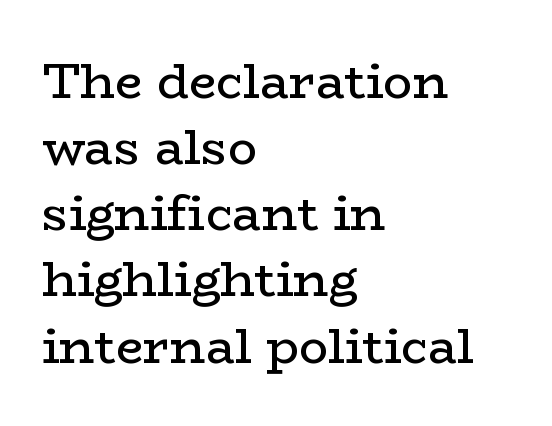
The image shows 49 px regular-weight, wide serif type, upright; set left-aligned, normal line spacing (1.35x), normal letter spacing, not underlined; low stroke contrast and a medium x-height.
